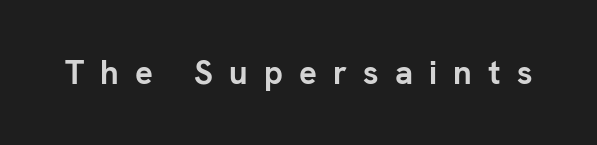
{"serif": "no", "italic": "no", "bold": "yes", "weight": "semibold", "width": "normal", "stroke_contrast": "low", "x_height": "medium", "monospaced": "no", "underline": "no", "letter_spacing": "wide", "letter_spacing_em": 0.49, "glyph_px": 33}
